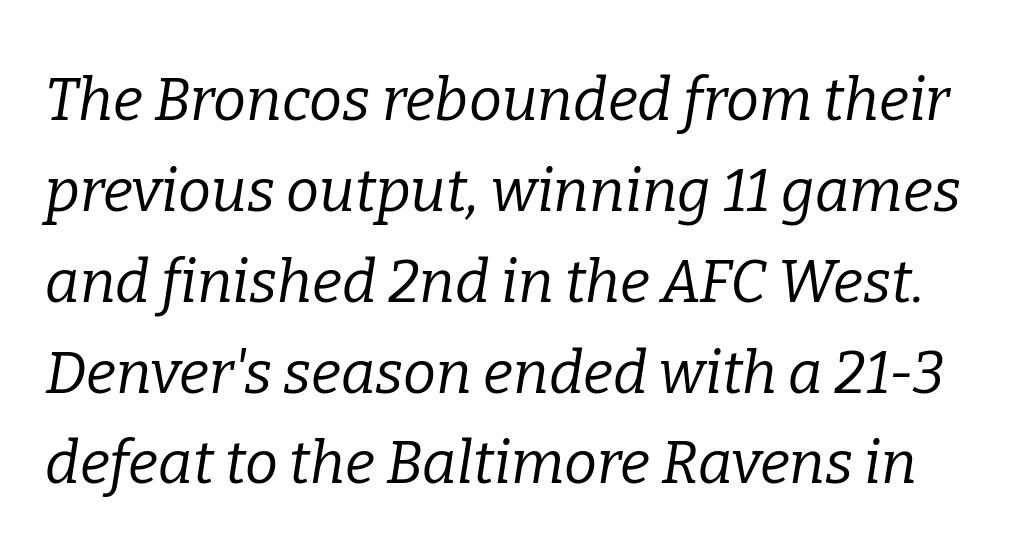
{"serif": "yes", "italic": "yes", "lean": "right", "slant_degrees": 9, "bold": "no", "weight": "regular", "width": "normal", "stroke_contrast": "low", "x_height": "medium", "monospaced": "no", "underline": "no", "line_spacing": "normal", "line_spacing_ratio": 1.54, "letter_spacing": "normal", "letter_spacing_em": 0.0, "glyph_px": 59}
